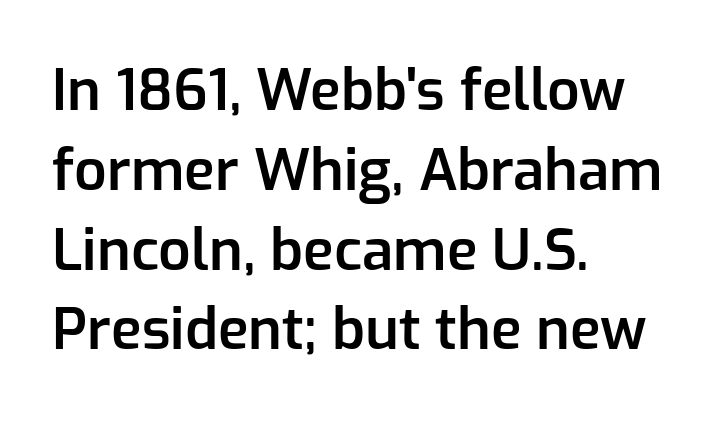
Q: Is the text bold? A: Semi-bold.
Q: Is the text italic (slanted)? A: No, it is upright.
Q: Is the typeface a serif or a sans-serif typeface? A: Sans-serif.
Q: Is the text underlined? A: No.
Q: How is the paragraph aligned? A: Left-aligned.
Q: Is the spacing between letters normal or unusually wide? A: Normal.
Q: Is the spacing between lines tight, normal or loose? A: Normal.
Q: Width (condensed, normal, or wide)? A: Normal.
Q: Stroke contrast? A: Low.
Q: x-height? A: Medium.
Q: Monospaced? A: No.
